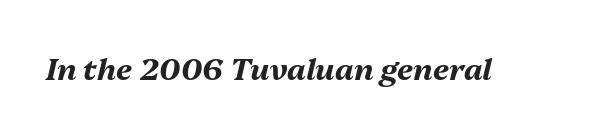
{"italic": "yes", "lean": "right", "slant_degrees": 13, "bold": "yes", "weight": "bold", "width": "normal", "stroke_contrast": "medium", "x_height": "medium", "monospaced": "no", "underline": "no", "letter_spacing": "normal", "letter_spacing_em": 0.0, "glyph_px": 30}
